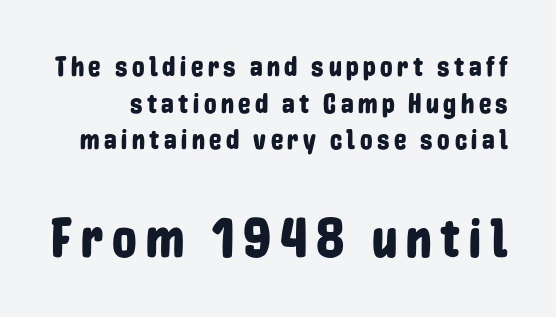
The image shows 55 px condensed sans-serif type, upright; set normal line spacing (1.31x), not underlined; the second (bottom) block is 1.96x larger; low stroke contrast and a medium x-height.
